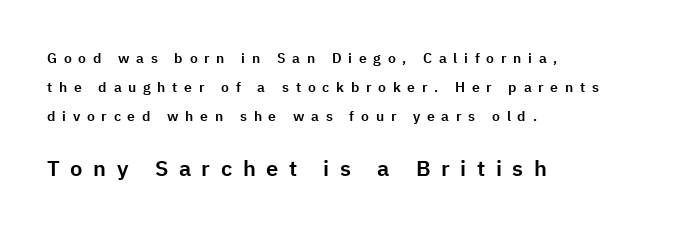
The image shows 22 px text type, upright; set left-aligned, loose line spacing (2.08x), unusually wide letter spacing (+0.48 em), not underlined; the second (bottom) block is 1.57x larger.
